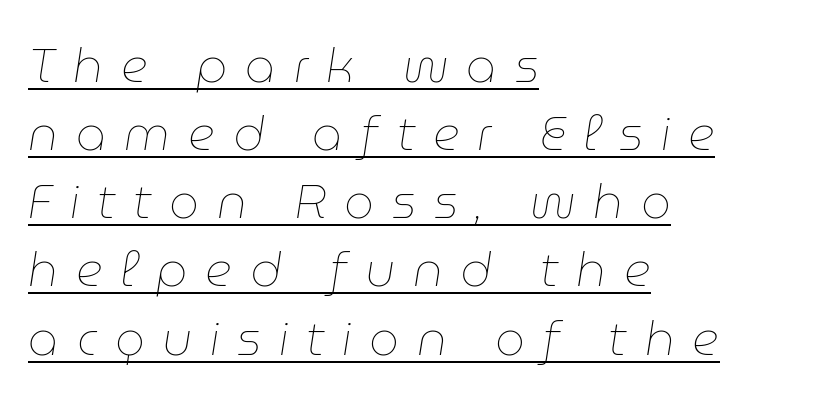
Glance below the letters and you will spot a drawn line. Unbolded letterforms with no extra heft. Students, observe: this is what conventionally led text looks like. This sample has the flowing, uneven cadence of proportional lettering. Compared with ordinary roman type, these characters are visibly tilted. Visually the block forms a straight wall on the left and a jagged coastline on the right.
